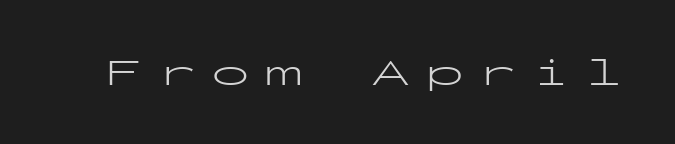
The image shows 39 px light, wide sans-serif type, upright, monospaced; set unusually wide letter spacing (+0.37 em), not underlined; low stroke contrast and a medium x-height.
